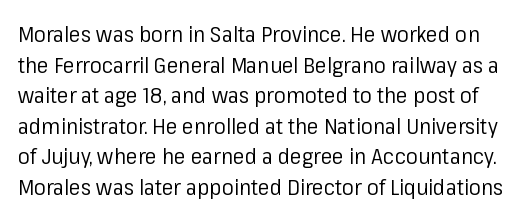
The image shows 22 px text type, upright; set normal line spacing (1.39x), normal letter spacing, not underlined.
